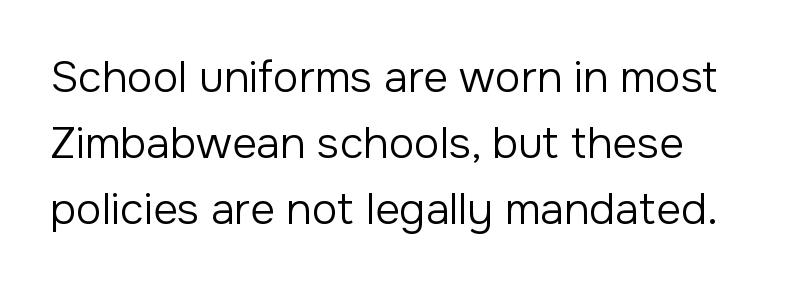
Is this a fixed-width face? No — the glyphs have proportional, varying widths. Lines of text with bare space underneath. Ordinary non-slanted type is in use. Weight class: somewhere from thin through regular.
